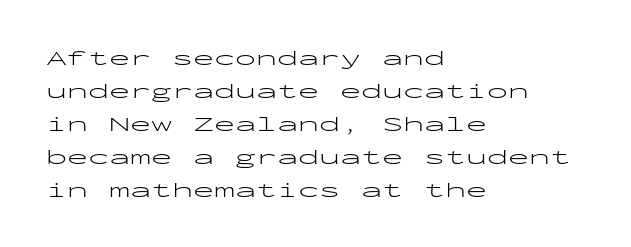
The image shows 21 px text type, upright; set left-aligned, normal line spacing (1.57x), normal letter spacing, not underlined.
